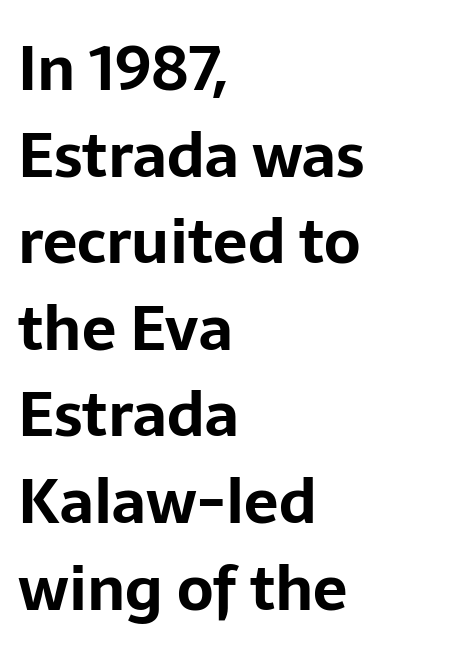
{"serif": "no", "italic": "no", "bold": "yes", "weight": "bold", "width": "normal", "stroke_contrast": "low", "x_height": "medium", "monospaced": "no", "underline": "no", "align": "left", "line_spacing": "normal", "line_spacing_ratio": 1.42, "letter_spacing": "normal", "letter_spacing_em": 0.0, "glyph_px": 61}
